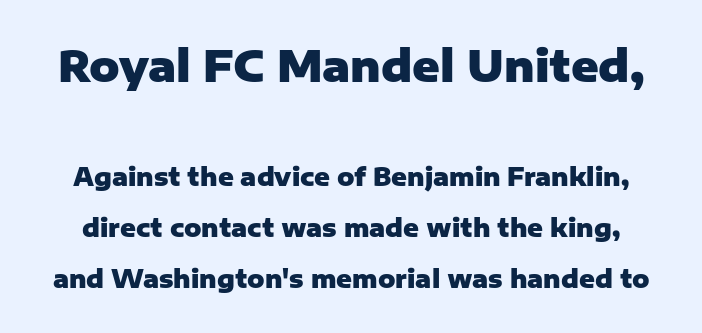
The image shows 42 px heavy sans-serif type, upright; set loose line spacing (2.13x), normal letter spacing, not underlined; the first (top) block is 1.75x larger; low stroke contrast and a medium x-height.
